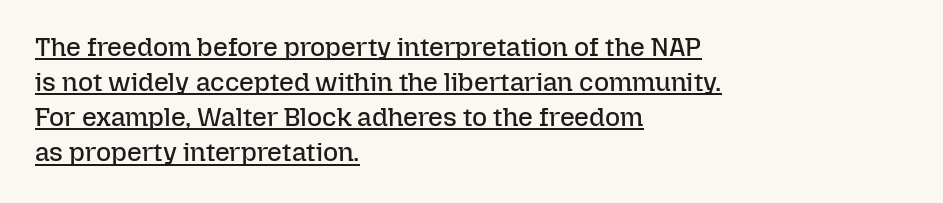
{"italic": "no", "bold": "no", "underline": "yes", "align": "left", "line_spacing": "normal", "line_spacing_ratio": 1.35, "letter_spacing": "normal", "letter_spacing_em": 0.0, "glyph_px": 26}
